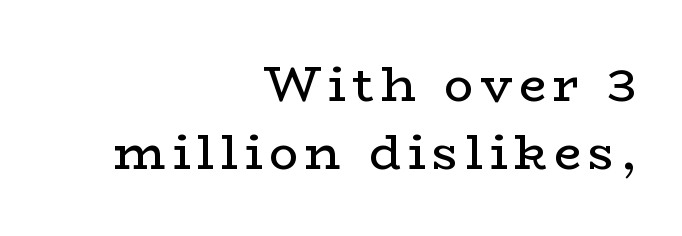
Words float on clear page, feet unadorned. Proportional: the letters do not fall into vertical columns. Is the block centered? No — it sits flush against the right margin. The block of text has a typical density, with ordinary space between rows. A roman cut, with each character standing at attention.
